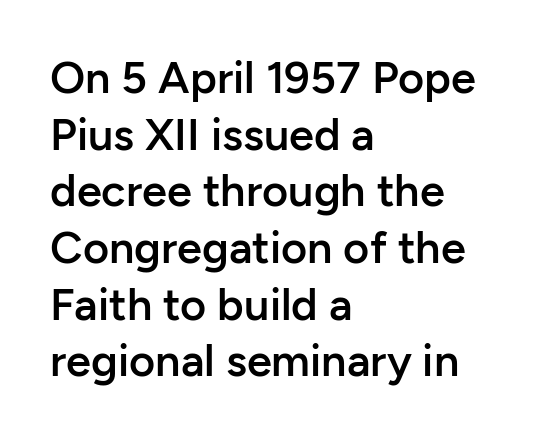
Q: Is the text bold? A: Semi-bold.
Q: Is the text italic (slanted)? A: No, it is upright.
Q: Is the typeface a serif or a sans-serif typeface? A: Sans-serif.
Q: Is the text underlined? A: No.
Q: How is the paragraph aligned? A: Left-aligned.
Q: Is the spacing between letters normal or unusually wide? A: Normal.
Q: Is the spacing between lines tight, normal or loose? A: Normal.
Q: Width (condensed, normal, or wide)? A: Normal.
Q: Stroke contrast? A: Low.
Q: x-height? A: Medium.
Q: Monospaced? A: No.
